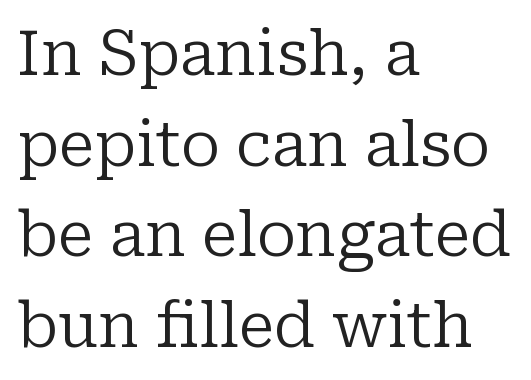
Character widths vary here, with narrow letters taking less room than wide ones. No word sits above an underline. This block has exactly the height ordinary leading produces. Notice how the stems are strictly vertical — no italics here. Visually the block forms a straight wall on the left and a jagged coastline on the right. These lines are composed in type with serifs.
